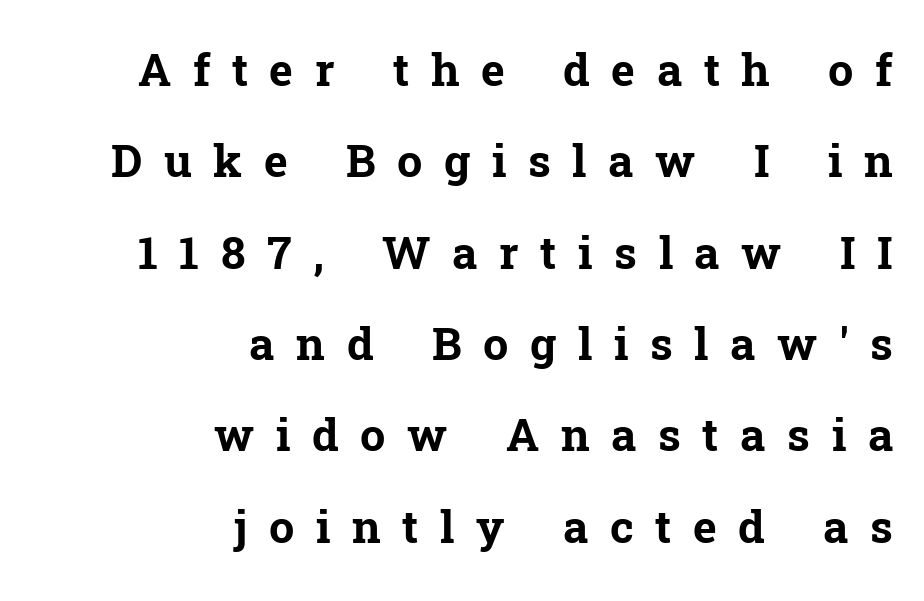
Q: Is the text bold? A: Yes.
Q: Is the text italic (slanted)? A: No, it is upright.
Q: Is the typeface a serif or a sans-serif typeface? A: Serif.
Q: Is the text underlined? A: No.
Q: How is the paragraph aligned? A: Right-aligned.
Q: Is the spacing between letters normal or unusually wide? A: Unusually wide.
Q: Is the spacing between lines tight, normal or loose? A: Loose.
Q: Width (condensed, normal, or wide)? A: Normal.
Q: Stroke contrast? A: Low.
Q: x-height? A: Medium.
Q: Monospaced? A: No.
